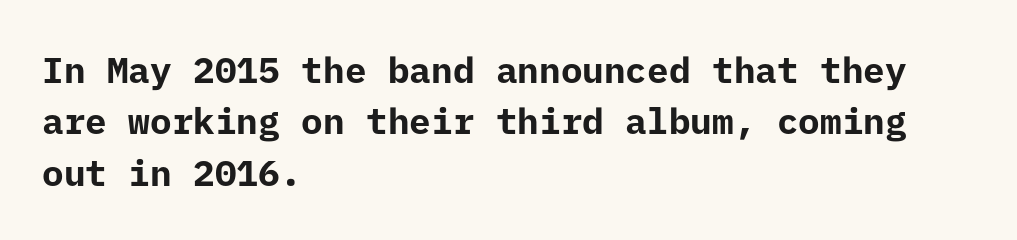
The lettering holds an erect, upright posture throughout. This sample uses plain, unmodified letter spacing. The rendering shows plain stroke endings on the letterforms — a sans-serif design. These lines sit exactly where default settings would place them. Chunky letters — that's bold for sure. Plain, unruled lines of type.
